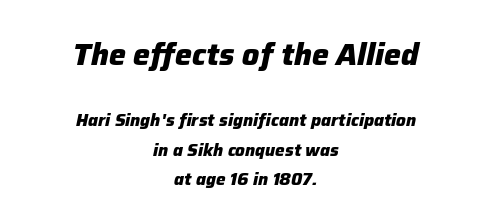
Q: Is the text bold? A: Yes.
Q: Is the text italic (slanted)? A: Yes, it leans right by about 12 degrees.
Q: Is the text underlined? A: No.
Q: How is the paragraph aligned? A: Centered.
Q: Is the spacing between letters normal or unusually wide? A: Normal.
Q: Which block of text is set in a larger size, the first (top) or the second (bottom)? A: The first (top) one.
Q: Width (condensed, normal, or wide)? A: Normal.
Q: Stroke contrast? A: Low.
Q: x-height? A: Medium.
Q: Monospaced? A: No.
